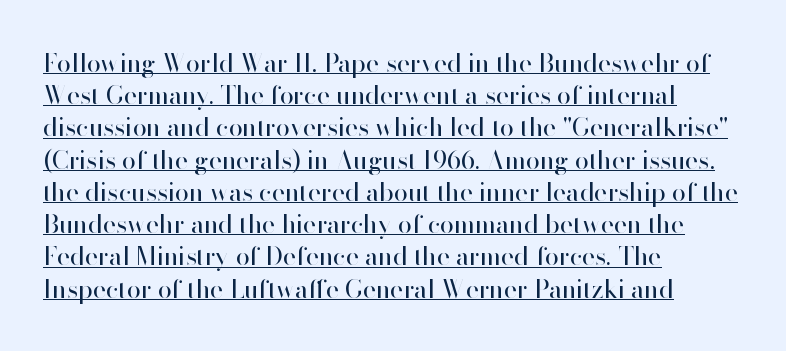
The image shows 25 px text type, upright; set left-aligned, normal line spacing (1.29x), normal letter spacing, underlined.
